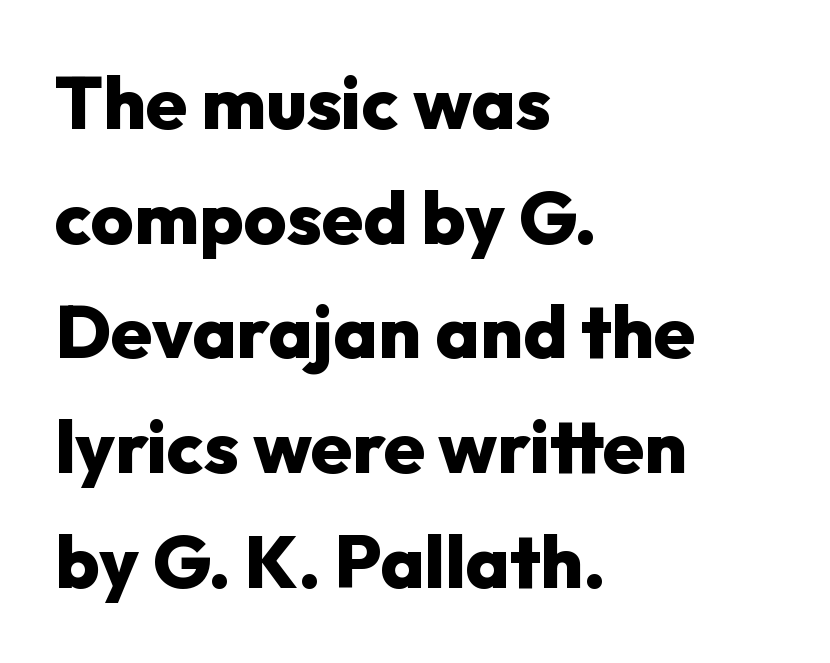
The image shows 74 px heavy sans-serif type, upright; set left-aligned, normal line spacing (1.55x), normal letter spacing, not underlined; low stroke contrast and a medium x-height.
